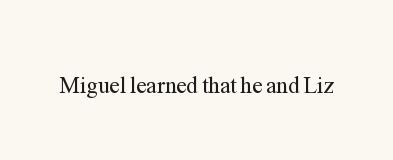
The image shows 23 px text type, upright; set normal letter spacing, not underlined.
